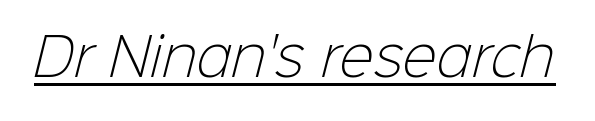
{"serif": "no", "bold": "no", "weight": "light", "width": "normal", "stroke_contrast": "low", "x_height": "medium", "monospaced": "no", "underline": "yes", "letter_spacing": "normal", "letter_spacing_em": 0.0, "glyph_px": 52}
